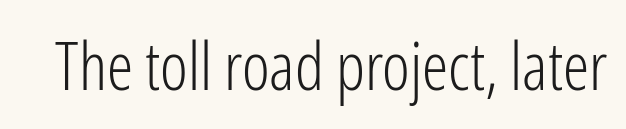
Q: Is the text bold? A: No.
Q: Is the text italic (slanted)? A: No, it is upright.
Q: Is the typeface a serif or a sans-serif typeface? A: Sans-serif.
Q: Is the text underlined? A: No.
Q: Is the spacing between letters normal or unusually wide? A: Normal.
Q: Width (condensed, normal, or wide)? A: Condensed.
Q: Stroke contrast? A: Low.
Q: x-height? A: Medium.
Q: Monospaced? A: No.
